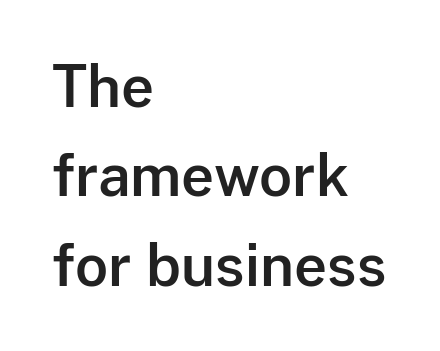
Anything drawn beneath the words? Only blank space. These lines are rendered in a variable-pitch font. You can tell from the bare stems that sans-serif type was used. If you drew a line through each stem, it would be perfectly vertical.
